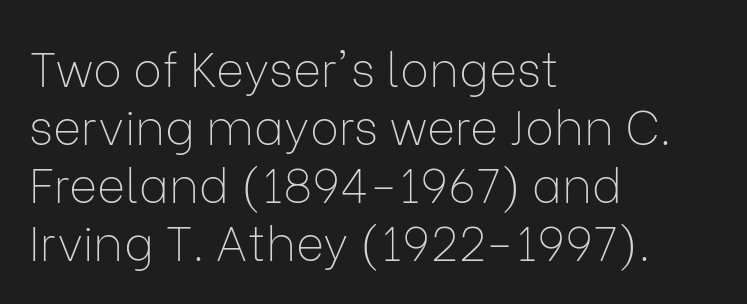
The image shows 48 px thin sans-serif type, upright; set left-aligned, line spacing 1.21x, normal letter spacing, not underlined; low stroke contrast and a medium x-height.
